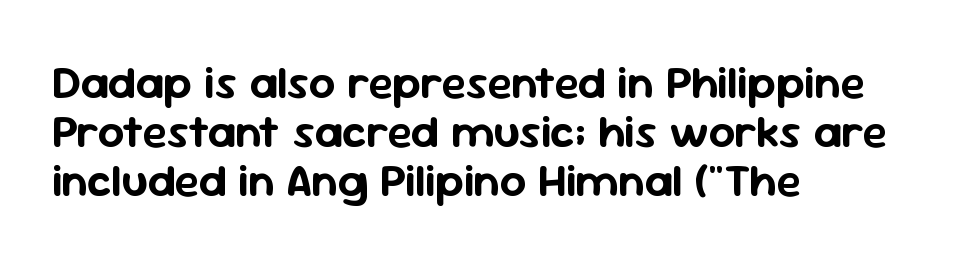
The string is rendered with underlining switched off. Posture: vertical. Is this a fixed-width face? No — the glyphs have proportional, varying widths. Notice how descenders almost collide with the ascenders below — that's tight leading.
